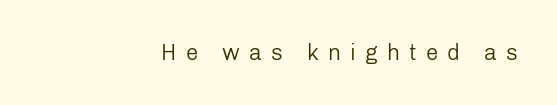
The image shows 22 px text type, upright; set right-aligned, unusually wide letter spacing (+0.42 em), not underlined.
